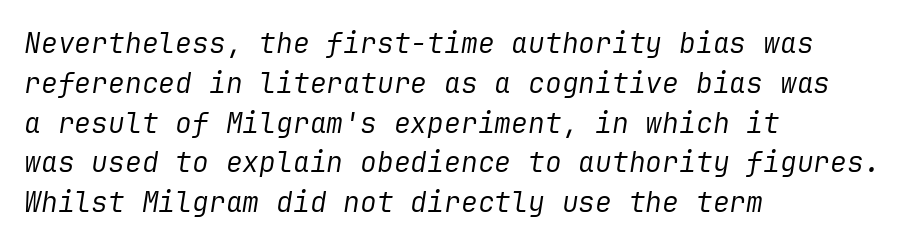
Q: Is the text bold? A: No.
Q: Is the text italic (slanted)? A: Yes, it leans right by about 9 degrees.
Q: Is the text underlined? A: No.
Q: How is the paragraph aligned? A: Left-aligned.
Q: Is the spacing between letters normal or unusually wide? A: Normal.
Q: Is the spacing between lines tight, normal or loose? A: Normal.
Q: Width (condensed, normal, or wide)? A: Normal.
Q: Stroke contrast? A: Low.
Q: x-height? A: Medium.
